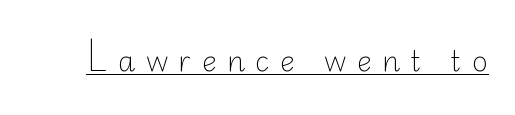
Q: Is the text bold? A: No.
Q: Is the text italic (slanted)? A: No, it is upright.
Q: Is the typeface a serif or a sans-serif typeface? A: Sans-serif.
Q: Is the text underlined? A: Yes.
Q: Is the spacing between letters normal or unusually wide? A: Unusually wide.
Q: Width (condensed, normal, or wide)? A: Normal.
Q: Stroke contrast? A: Low.
Q: x-height? A: Small.
Q: Monospaced? A: No.
